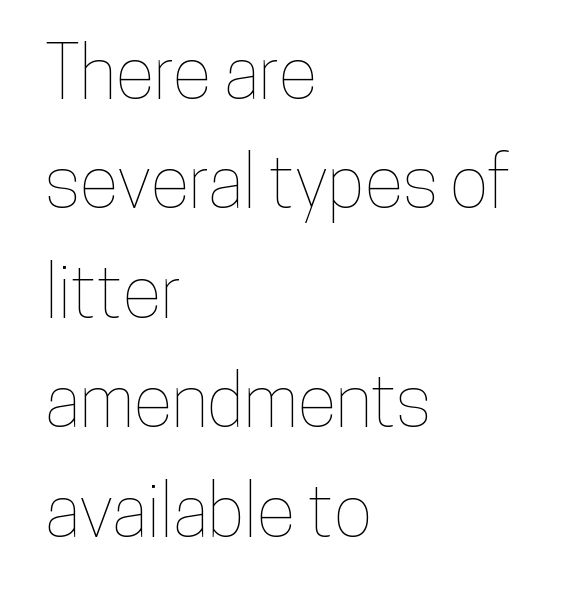
Alignment: flush left. Do the letters lean? They stand straight. A typesetter would call this zero additional tracking. The face used here is proportionally spaced, like ordinary book or web type. Glance below the letters and you will spot only blank space.
